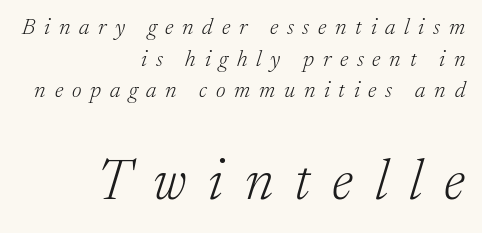
The later block is typeset at a bigger size than the earlier block. Descender tails drop into unmarked territory. These lines are rendered in a variable-pitch font. The lines sit at an ordinary, default distance from one another. Is the block centered? No — it sits flush against the right margin.
